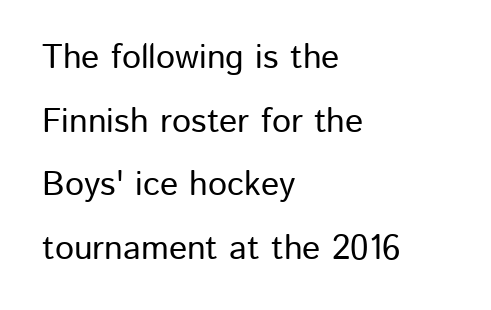
These lines are rendered in a variable-pitch font. It's the straight-up-and-down kind of type. These lines are set flush left with a ragged right edge. Observe the absence of serifs on each vertical stroke in this sample.
